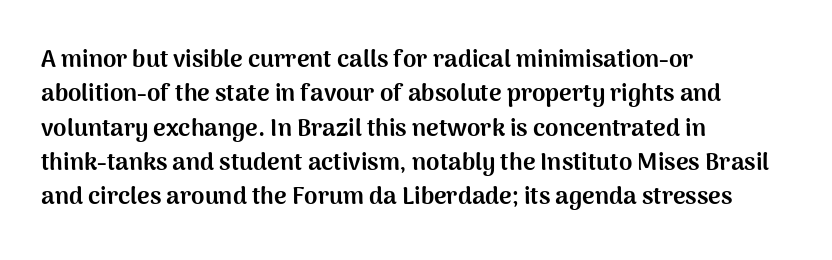
The image shows 24 px bold type, upright; set left-aligned, normal line spacing (1.43x), normal letter spacing, not underlined.
